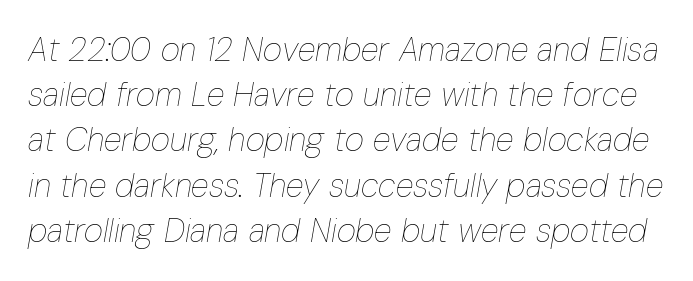
{"italic": "yes", "lean": "right", "slant_degrees": 10, "bold": "no", "weight": "thin", "width": "condensed", "stroke_contrast": "low", "x_height": "medium", "monospaced": "no", "underline": "no", "line_spacing": "normal", "line_spacing_ratio": 1.37, "letter_spacing": "normal", "letter_spacing_em": 0.0, "glyph_px": 33}
